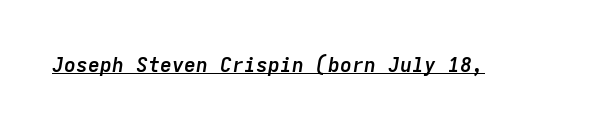
Q: Is the text bold? A: Yes.
Q: Is the text italic (slanted)? A: Yes, it leans right by about 9 degrees.
Q: Is the text underlined? A: Yes.
Q: Is the spacing between letters normal or unusually wide? A: Normal.
